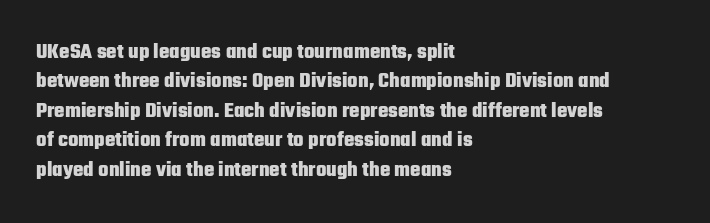
{"italic": "no", "bold": "yes", "underline": "no", "align": "left", "line_spacing": "normal", "line_spacing_ratio": 1.34, "letter_spacing": "normal", "letter_spacing_em": 0.0, "glyph_px": 22}
